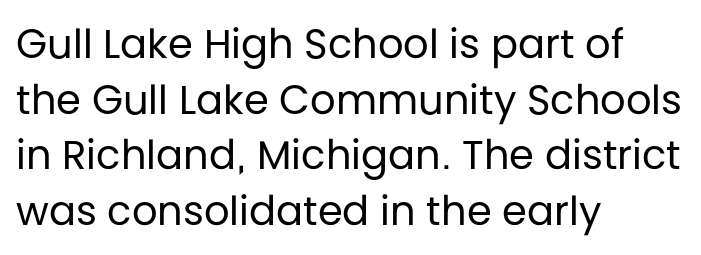
The image shows 40 px regular-weight sans-serif type, upright; set left-aligned, normal line spacing (1.39x), normal letter spacing, not underlined; low stroke contrast and a large x-height.
